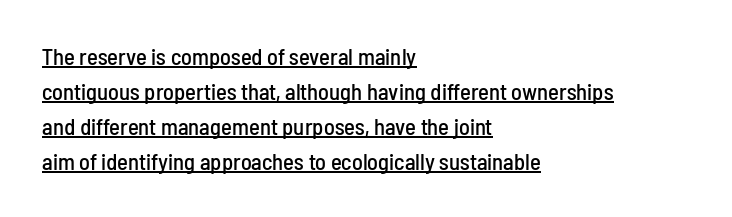
A continuous stroke trails under the words, as in a hyperlink. When letters stand straight like this, we call the style roman or upright. Layout note: lines flush left. Words appear dense and cohesive because spacing is normal. Compared with typical paragraphs, the rows here are spaced about the same.
